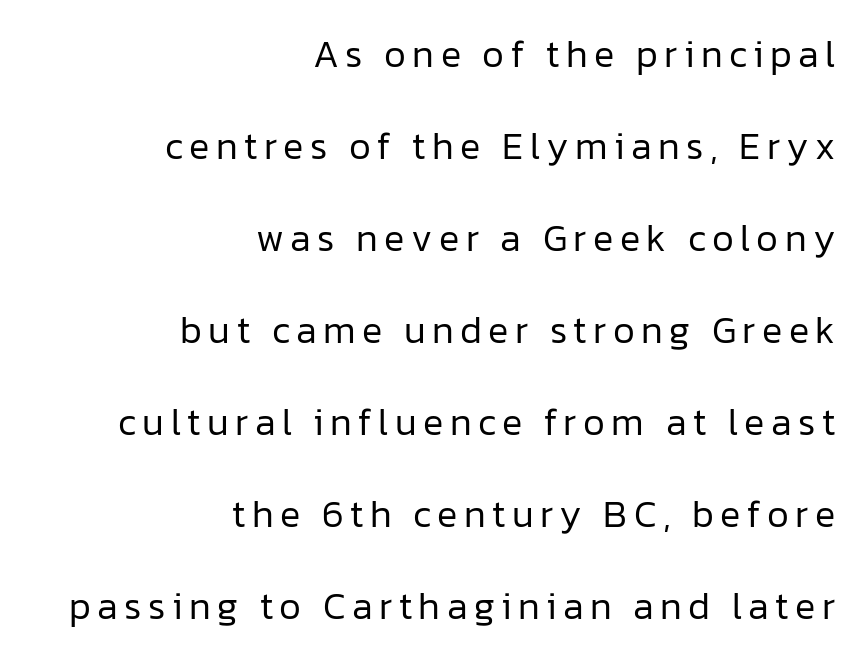
The image shows 38 px regular-weight sans-serif type, upright; set right-aligned, loose line spacing (2.42x), not underlined; low stroke contrast and a medium x-height.
